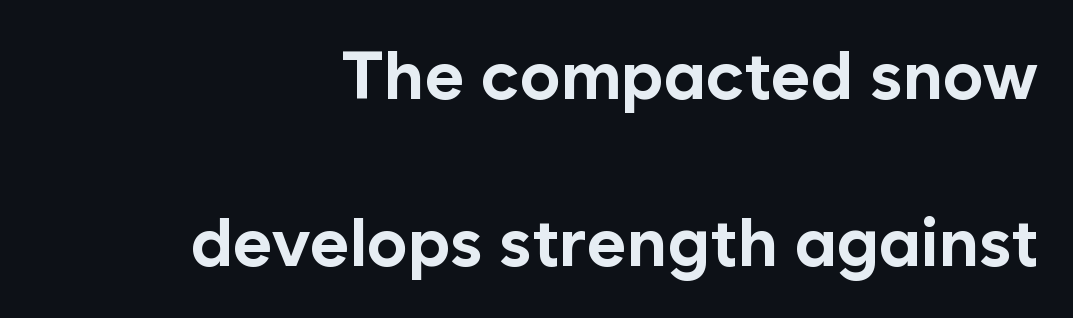
The image shows 68 px bold sans-serif type, upright; set right-aligned, loose line spacing (2.46x), normal letter spacing, not underlined; low stroke contrast and a medium x-height.
